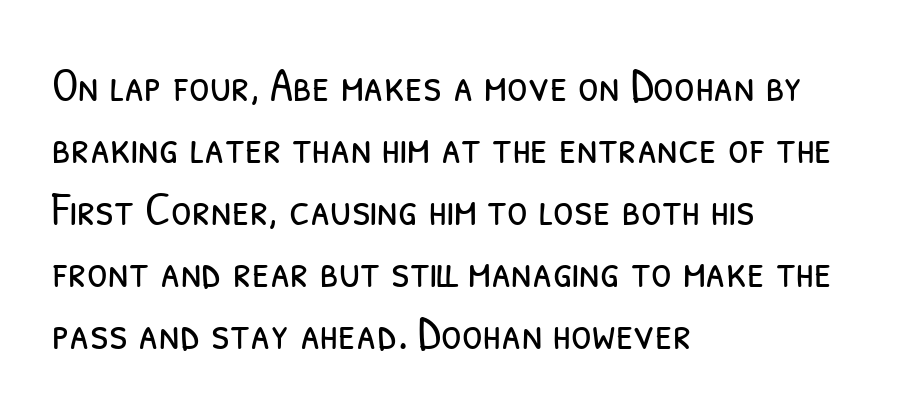
Q: Is the text bold? A: No.
Q: Is the typeface a serif or a sans-serif typeface? A: Sans-serif.
Q: Is the text underlined? A: No.
Q: How is the paragraph aligned? A: Left-aligned.
Q: Is the spacing between letters normal or unusually wide? A: Normal.
Q: Is the spacing between lines tight, normal or loose? A: Normal.
Q: Width (condensed, normal, or wide)? A: Condensed.
Q: Stroke contrast? A: Low.
Q: x-height? A: Medium.
Q: Monospaced? A: No.
